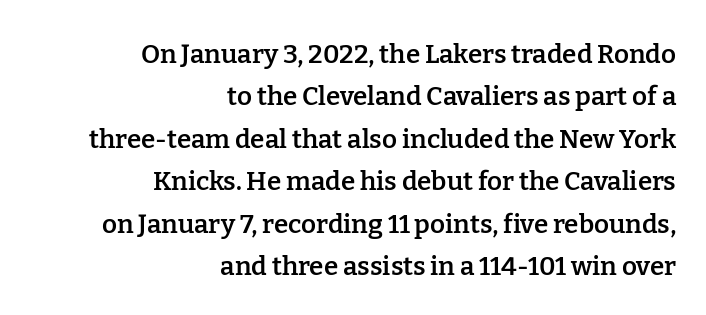
The image shows 26 px text type, upright; set right-aligned, normal line spacing (1.63x), normal letter spacing, not underlined.
